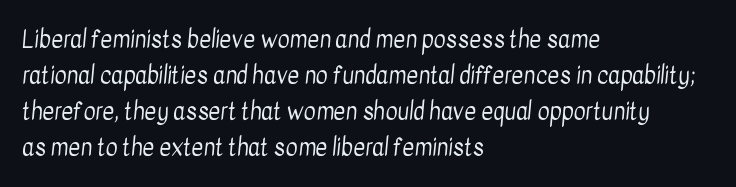
The strokes are not fattened; the text isn't bold. Interline gaps are of average width in this sample. The paragraph has a hard left edge and a soft right edge. The baseline area is clear. The rendering keeps characters at their native spacing.
